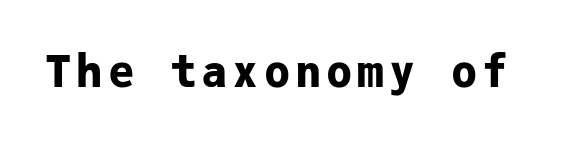
No italicization has been applied; the sample stays upright. Each letter's strokes conclude bluntly, with no projecting serifs. Here the designer chose a console-style face with uniform glyph widths. The passage shown is emphatically bold.
